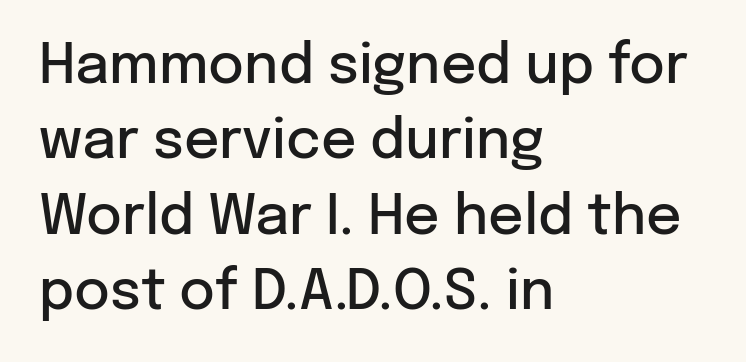
The face used here is proportionally spaced, like ordinary book or web type. Line beginnings align vertically; line endings do not. This is moderately heavy type, rendered in semibold. Any mark beneath the type? The region is blank.
